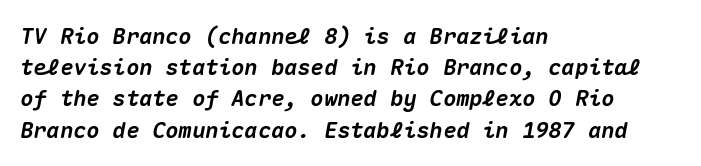
The image shows 22 px bold type, italic (leaning right); set left-aligned, normal line spacing (1.42x), normal letter spacing, not underlined.
